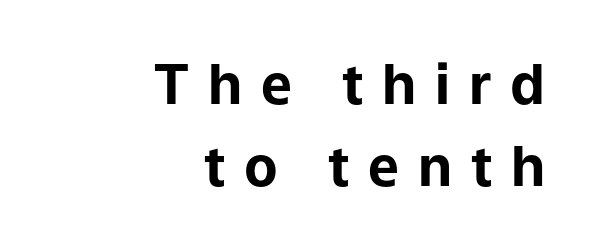
What's the leading like? Ordinary, nothing unusual. Which margin do the lines hug? The right one — the left edge is uneven. The specimen omits any rule beneath the text block's lines. Summary of weight: heavy, a full bold. Compared with typical body copy, the letter spacing here is much looser. Here the designer chose a conventional face with non-uniform glyph widths.
